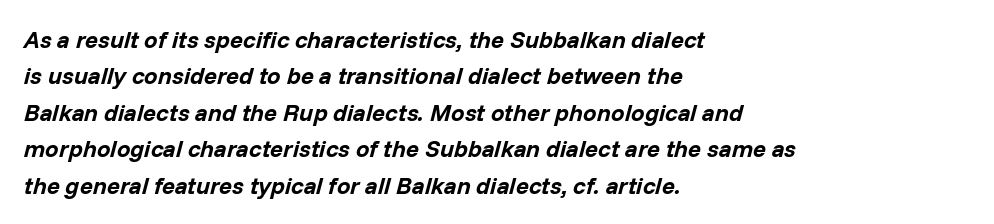
A typesetter would call this zero additional tracking. Anything drawn beneath the words? Only blank space. The ragged edge is on the right, which tells us the setting is flush left. Does the leading feel generous? No, just average.
